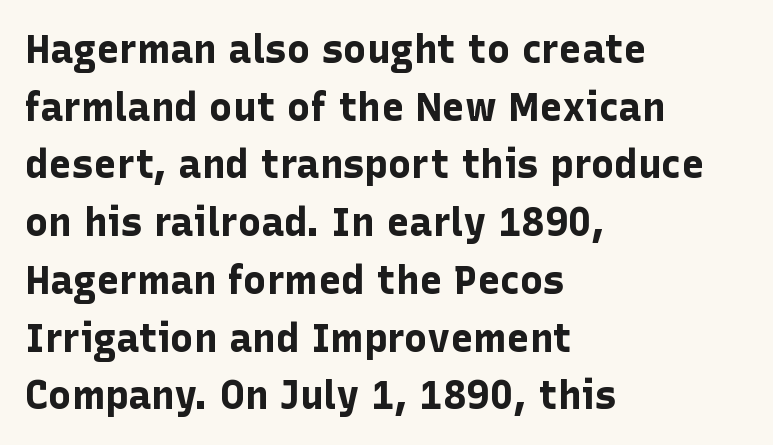
The image shows 39 px bold sans-serif type, upright; set left-aligned, normal line spacing (1.48x), normal letter spacing, not underlined; low stroke contrast and a medium x-height.
